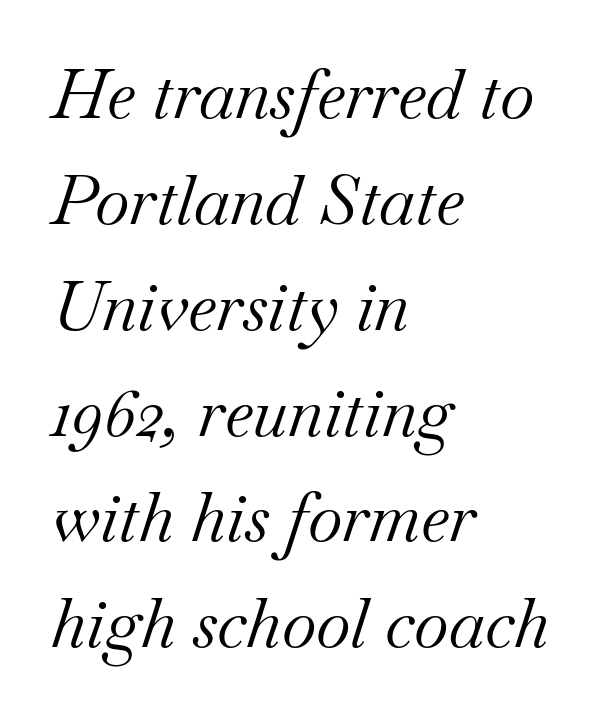
The space between consecutive lines is moderate. Is this a fixed-width face? No — the glyphs have proportional, varying widths. Ink coverage per letter is moderate at most. The face used here has a pronounced slope to its letters. Check where the strokes stop: tiny serifs finish them off.
